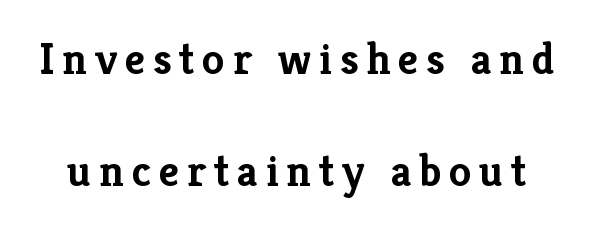
Q: Is the text bold? A: Yes.
Q: Is the text italic (slanted)? A: No, it is upright.
Q: Is the typeface a serif or a sans-serif typeface? A: Serif.
Q: Is the text underlined? A: No.
Q: Is the spacing between lines tight, normal or loose? A: Loose.
Q: Width (condensed, normal, or wide)? A: Normal.
Q: Stroke contrast? A: Low.
Q: x-height? A: Medium.
Q: Monospaced? A: No.
